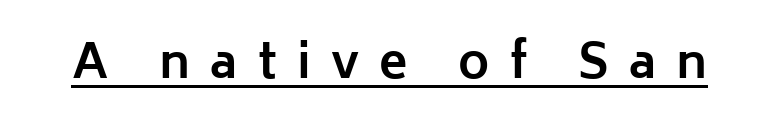
The glyphs in this specimen are sans serif. Here the designer chose a conventional face with non-uniform glyph widths. The rendered words wear a rule along their underside. Observe the wide spacing: letters keep a clear distance from each other.
